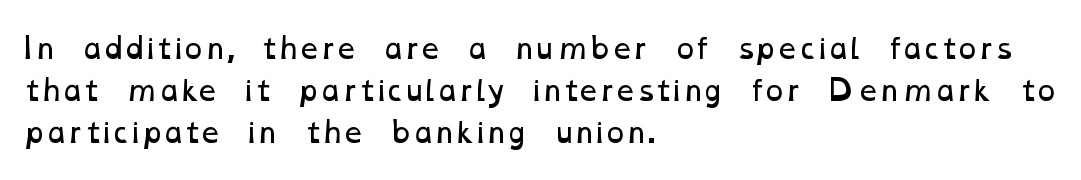
Q: Is the text bold? A: No.
Q: Is the text underlined? A: No.
Q: How is the paragraph aligned? A: Left-aligned.
Q: Is the spacing between letters normal or unusually wide? A: Normal.
Q: Is the spacing between lines tight, normal or loose? A: Normal.
Q: Width (condensed, normal, or wide)? A: Wide.
Q: Stroke contrast? A: Low.
Q: x-height? A: Medium.
Q: Monospaced? A: No.
